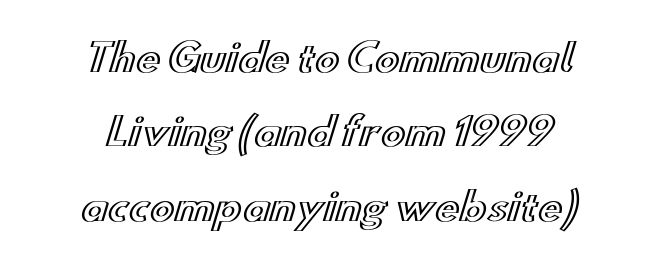
{"width": "wide", "x_height": "small", "monospaced": "no", "underline": "no", "line_spacing": "loose", "line_spacing_ratio": 2.01, "letter_spacing": "normal", "letter_spacing_em": 0.0, "glyph_px": 37}
